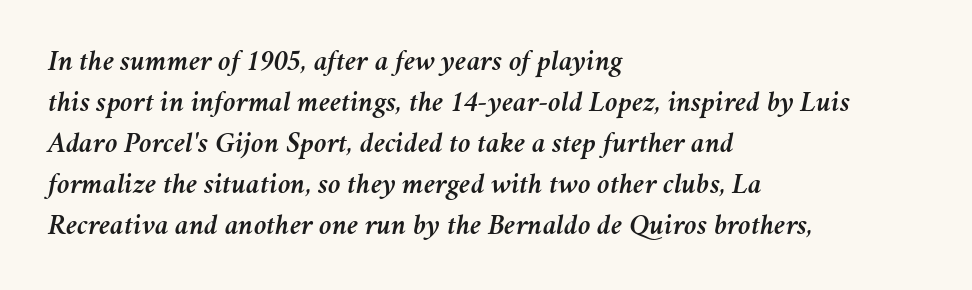
The image shows 29 px text type, italic (leaning right); set left-aligned, normal line spacing (1.41x), normal letter spacing, not underlined; medium stroke contrast and a medium x-height.
